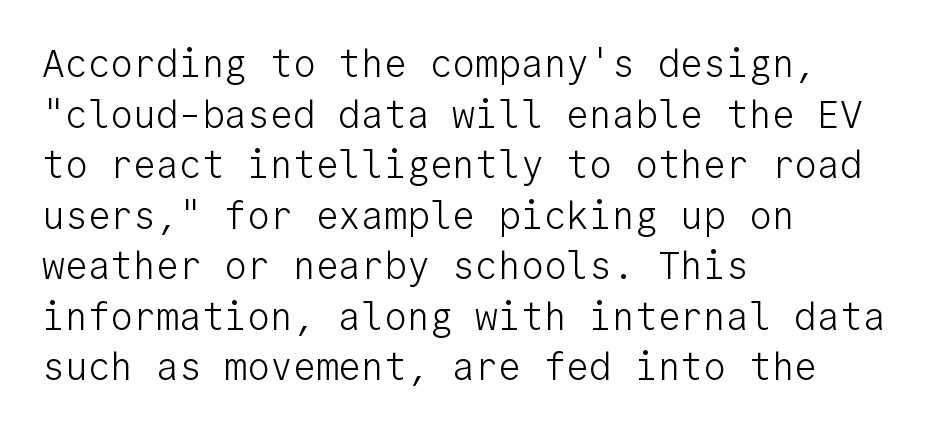
Q: Is the text bold? A: No.
Q: Is the text italic (slanted)? A: No, it is upright.
Q: Is the typeface a serif or a sans-serif typeface? A: Sans-serif.
Q: Is the text underlined? A: No.
Q: How is the paragraph aligned? A: Left-aligned.
Q: Is the spacing between letters normal or unusually wide? A: Normal.
Q: Is the spacing between lines tight, normal or loose? A: Normal.
Q: Width (condensed, normal, or wide)? A: Normal.
Q: Stroke contrast? A: Low.
Q: x-height? A: Medium.
Q: Monospaced? A: Yes.
